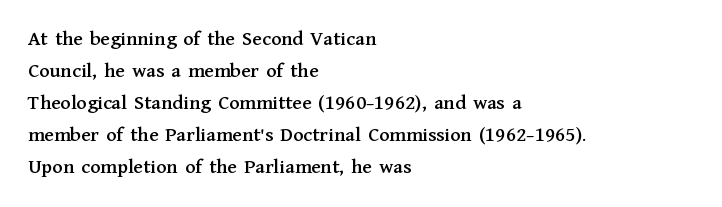
The image shows 21 px text type, upright; set left-aligned, normal line spacing (1.52x), normal letter spacing, not underlined.
